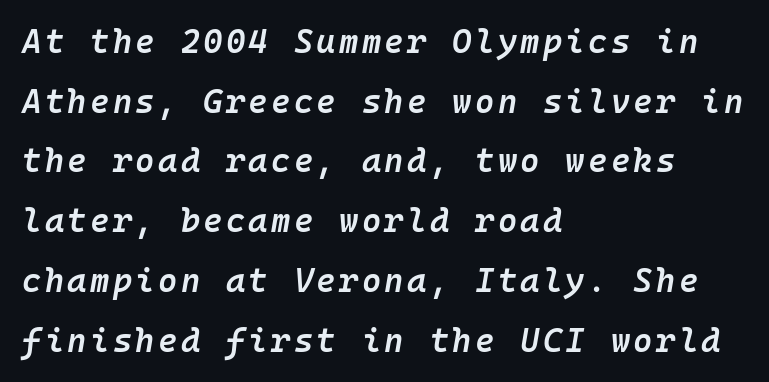
Q: Is the text bold? A: Semi-bold.
Q: Is the text italic (slanted)? A: Yes, it leans right by about 10 degrees.
Q: Is the text underlined? A: No.
Q: How is the paragraph aligned? A: Left-aligned.
Q: Width (condensed, normal, or wide)? A: Normal.
Q: Stroke contrast? A: Low.
Q: x-height? A: Medium.
Q: Monospaced? A: Yes.
